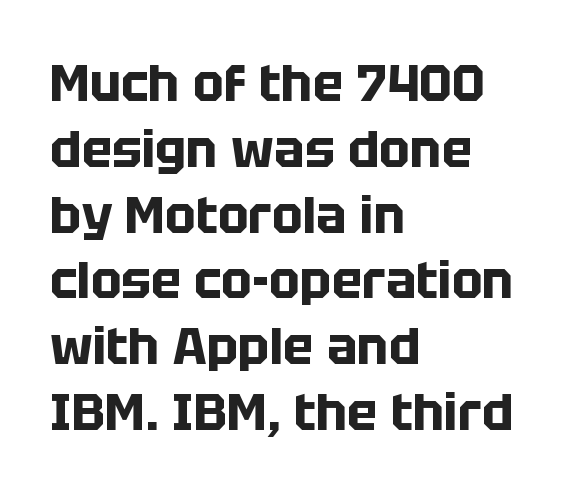
Q: Is the text bold? A: Yes.
Q: Is the text italic (slanted)? A: No, it is upright.
Q: Is the typeface a serif or a sans-serif typeface? A: Sans-serif.
Q: Is the text underlined? A: No.
Q: How is the paragraph aligned? A: Left-aligned.
Q: Is the spacing between letters normal or unusually wide? A: Normal.
Q: Is the spacing between lines tight, normal or loose? A: Normal.
Q: Width (condensed, normal, or wide)? A: Normal.
Q: Stroke contrast? A: Low.
Q: x-height? A: Large.
Q: Monospaced? A: No.
